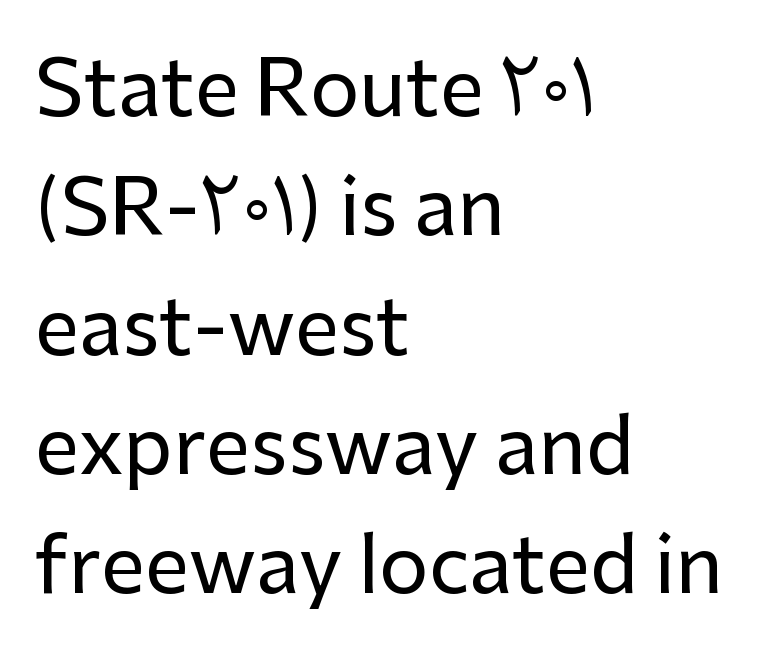
Q: Is the text italic (slanted)? A: No, it is upright.
Q: Is the typeface a serif or a sans-serif typeface? A: Sans-serif.
Q: Is the text underlined? A: No.
Q: How is the paragraph aligned? A: Left-aligned.
Q: Is the spacing between letters normal or unusually wide? A: Normal.
Q: Is the spacing between lines tight, normal or loose? A: Normal.
Q: Width (condensed, normal, or wide)? A: Normal.
Q: Stroke contrast? A: Low.
Q: x-height? A: Medium.
Q: Monospaced? A: No.
